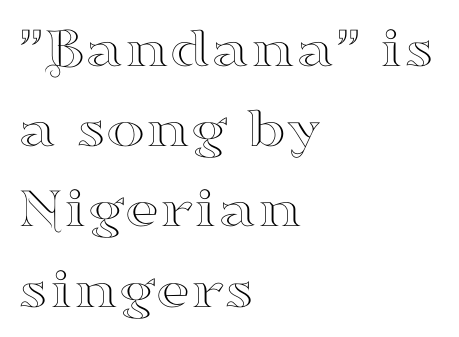
The image shows 59 px wide serif type, upright; set left-aligned, normal line spacing (1.36x), normal letter spacing, not underlined; high stroke contrast and a small x-height.
